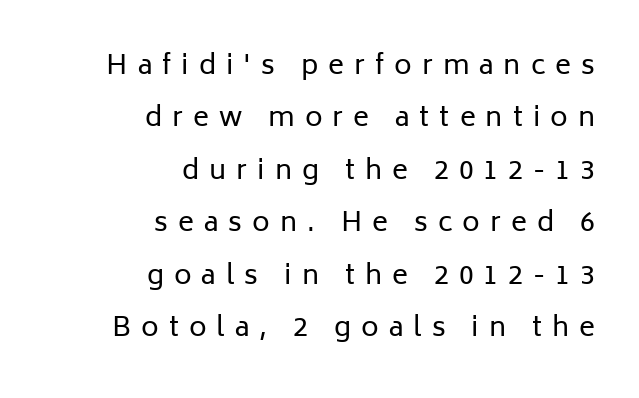
The image shows 27 px text type, upright; set right-aligned, loose line spacing (1.94x), unusually wide letter spacing (+0.37 em), not underlined.
